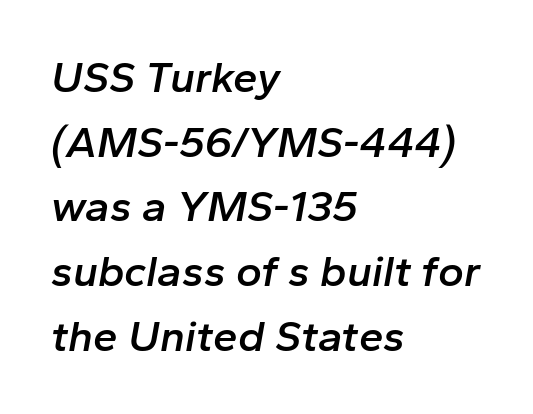
Q: Is the text bold? A: Semi-bold.
Q: Is the text italic (slanted)? A: Yes, it leans right by about 10 degrees.
Q: Is the text underlined? A: No.
Q: How is the paragraph aligned? A: Left-aligned.
Q: Is the spacing between letters normal or unusually wide? A: Normal.
Q: Is the spacing between lines tight, normal or loose? A: Normal.
Q: Width (condensed, normal, or wide)? A: Normal.
Q: Stroke contrast? A: Low.
Q: x-height? A: Medium.
Q: Monospaced? A: No.
